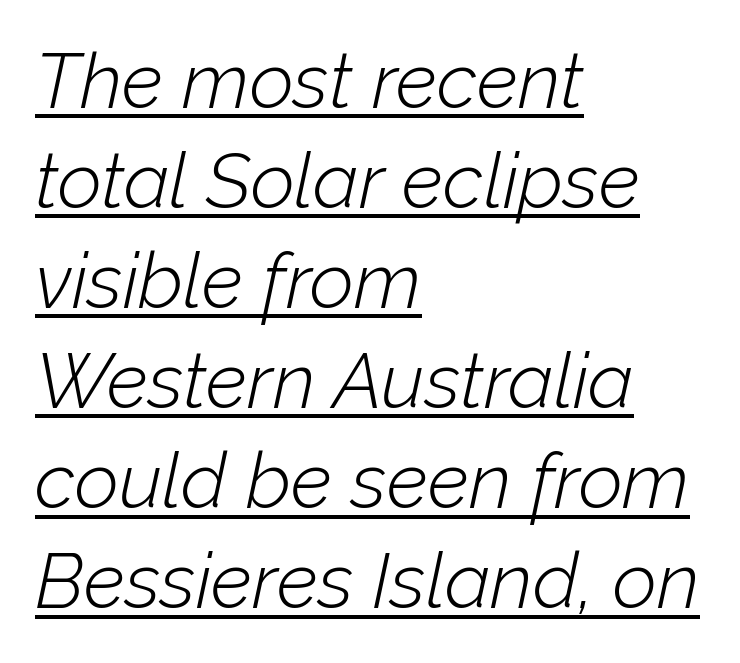
{"italic": "yes", "lean": "right", "slant_degrees": 12, "bold": "no", "weight": "light", "width": "normal", "stroke_contrast": "low", "x_height": "medium", "monospaced": "no", "underline": "yes", "align": "left", "line_spacing": "normal", "line_spacing_ratio": 1.3, "letter_spacing": "normal", "letter_spacing_em": 0.0, "glyph_px": 77}
